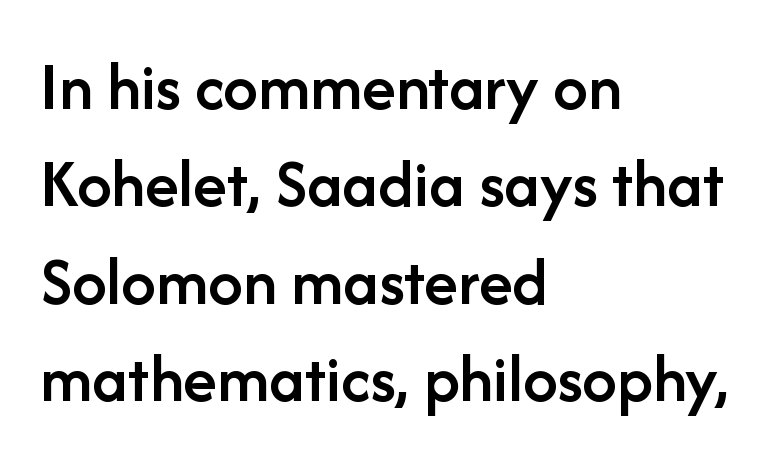
How would I describe the line gaps? Plain and ordinary. Reading down the block, your eye returns to a fixed left position each line. Examine the stroke ends and you'll find no serifs. Ordinary non-slanted type is in use. This sample has the flowing, uneven cadence of proportional lettering. Is the letter spacing exaggerated? No — it looks like the ordinary default.
